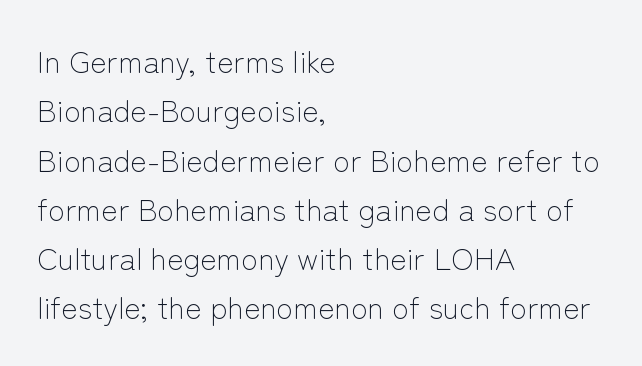
The image shows 31 px light sans-serif type, upright; set left-aligned, normal line spacing (1.59x), normal letter spacing, not underlined; low stroke contrast and a medium x-height.
